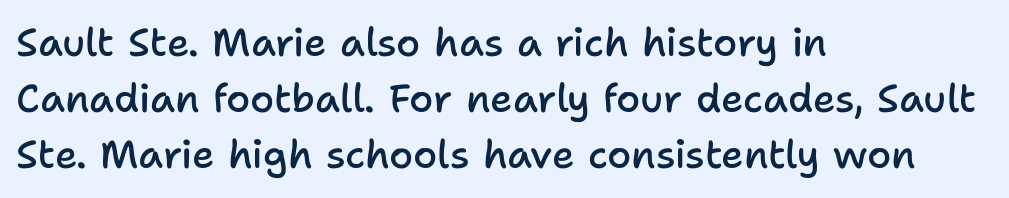
Q: Is the text bold? A: Semi-bold.
Q: Is the text italic (slanted)? A: No, it is upright.
Q: Is the typeface a serif or a sans-serif typeface? A: Sans-serif.
Q: Is the text underlined? A: No.
Q: How is the paragraph aligned? A: Left-aligned.
Q: Is the spacing between letters normal or unusually wide? A: Normal.
Q: Is the spacing between lines tight, normal or loose? A: Normal.
Q: Width (condensed, normal, or wide)? A: Normal.
Q: Stroke contrast? A: Low.
Q: x-height? A: Medium.
Q: Monospaced? A: No.
